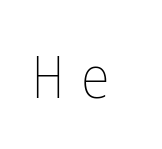
Q: Is the text bold? A: No.
Q: Is the text italic (slanted)? A: No, it is upright.
Q: Is the text underlined? A: No.
Q: Is the spacing between letters normal or unusually wide? A: Unusually wide.
Q: Width (condensed, normal, or wide)? A: Condensed.
Q: Stroke contrast? A: Low.
Q: x-height? A: Medium.
